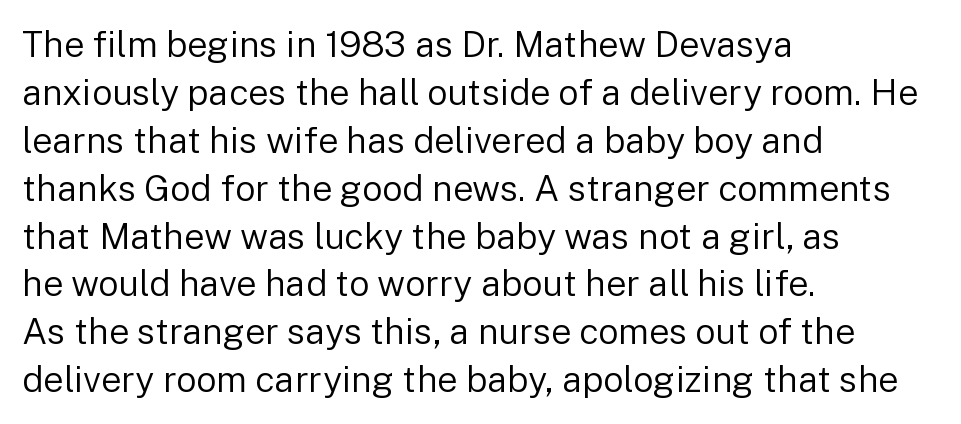
The image shows 36 px regular-weight sans-serif type, upright; set left-aligned, normal line spacing (1.33x), normal letter spacing, not underlined; low stroke contrast and a medium x-height.
